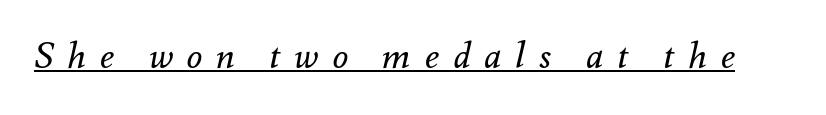
{"italic": "yes", "lean": "right", "slant_degrees": 12, "bold": "no", "weight": "regular", "width": "normal", "stroke_contrast": "medium", "x_height": "small", "monospaced": "no", "underline": "yes", "letter_spacing": "wide", "letter_spacing_em": 0.39, "glyph_px": 36}
